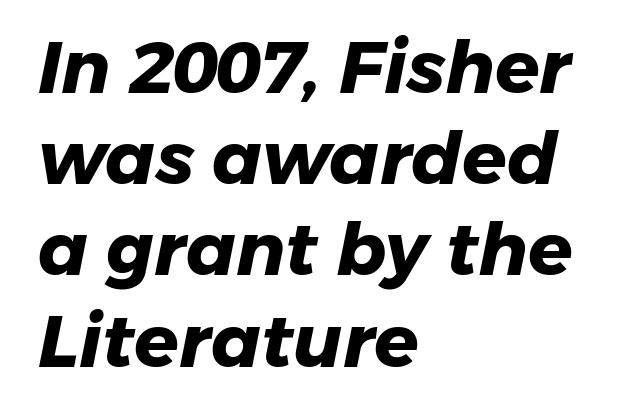
{"serif": "no", "bold": "yes", "weight": "heavy", "width": "normal", "stroke_contrast": "low", "x_height": "medium", "monospaced": "no", "underline": "no", "align": "left", "line_spacing": "normal", "line_spacing_ratio": 1.25, "letter_spacing": "normal", "letter_spacing_em": 0.0, "glyph_px": 73}
